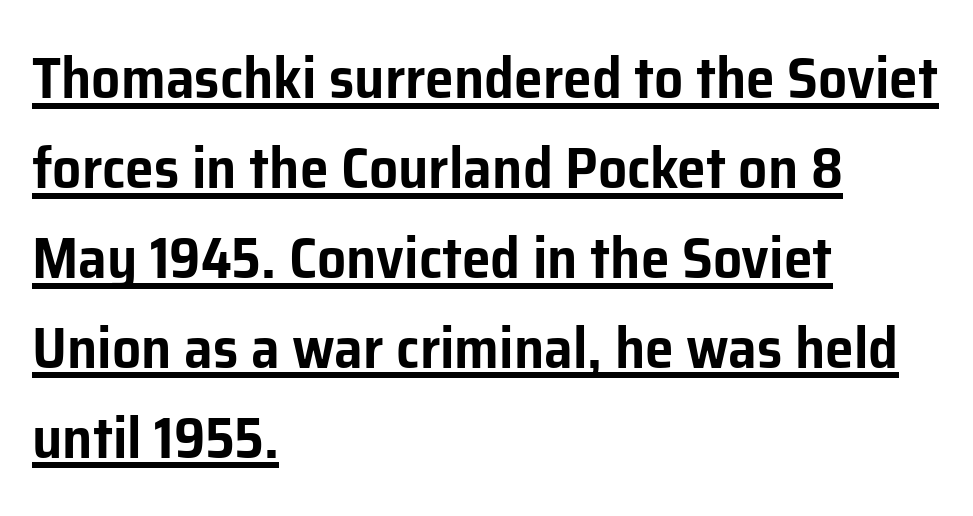
Q: Is the text italic (slanted)? A: No, it is upright.
Q: Is the typeface a serif or a sans-serif typeface? A: Sans-serif.
Q: Is the text underlined? A: Yes.
Q: How is the paragraph aligned? A: Left-aligned.
Q: Is the spacing between letters normal or unusually wide? A: Normal.
Q: Is the spacing between lines tight, normal or loose? A: Normal.
Q: Width (condensed, normal, or wide)? A: Normal.
Q: Stroke contrast? A: Low.
Q: x-height? A: Medium.
Q: Monospaced? A: No.
